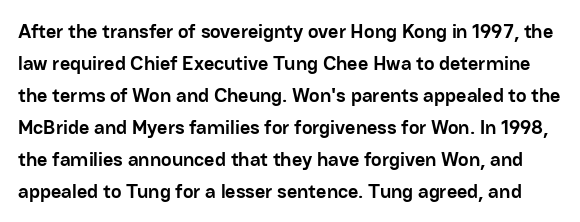
The image shows 20 px bold type, upright; set normal line spacing (1.6x), normal letter spacing, not underlined.
